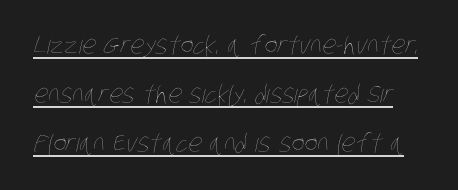
Q: Is the text bold? A: No.
Q: Is the text underlined? A: Yes.
Q: Is the spacing between letters normal or unusually wide? A: Normal.
Q: Is the spacing between lines tight, normal or loose? A: Loose.
